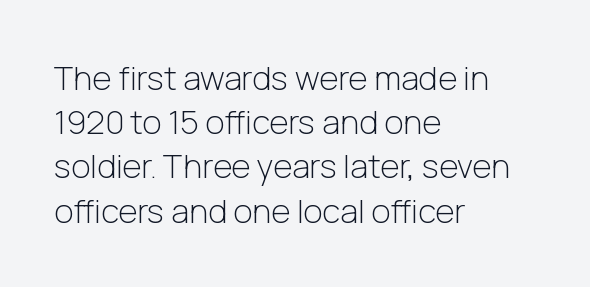
The image shows 33 px light sans-serif type, upright; set left-aligned, normal line spacing (1.34x), normal letter spacing, not underlined; low stroke contrast and a medium x-height.
